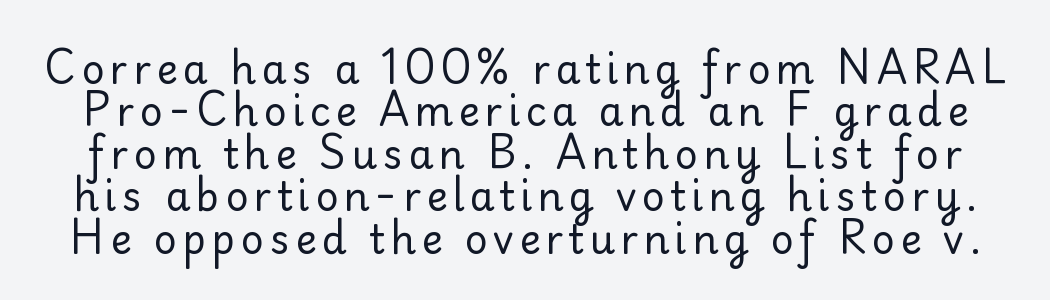
The image shows 40 px regular-weight serif type, upright; set tight line spacing (1.06x), not underlined; low stroke contrast and a small x-height.
